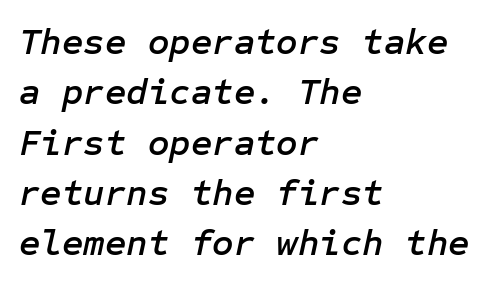
The image shows 37 px text type, italic (leaning right); set left-aligned, normal line spacing (1.36x), normal letter spacing, not underlined; low stroke contrast and a medium x-height.
